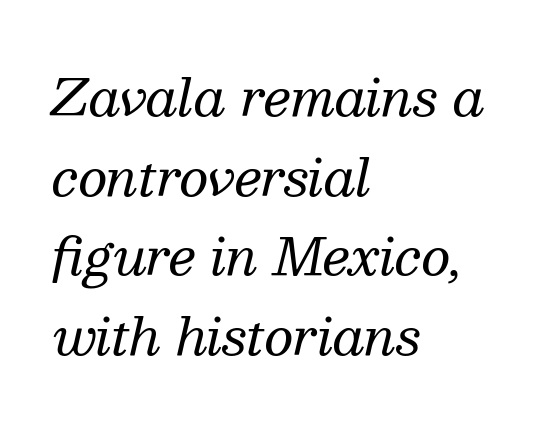
Q: Is the text bold? A: No.
Q: Is the text italic (slanted)? A: Yes, it leans right by about 13 degrees.
Q: Is the typeface a serif or a sans-serif typeface? A: Serif.
Q: Is the text underlined? A: No.
Q: How is the paragraph aligned? A: Left-aligned.
Q: Is the spacing between letters normal or unusually wide? A: Normal.
Q: Is the spacing between lines tight, normal or loose? A: Normal.
Q: Width (condensed, normal, or wide)? A: Normal.
Q: Stroke contrast? A: Medium.
Q: x-height? A: Medium.
Q: Monospaced? A: No.
